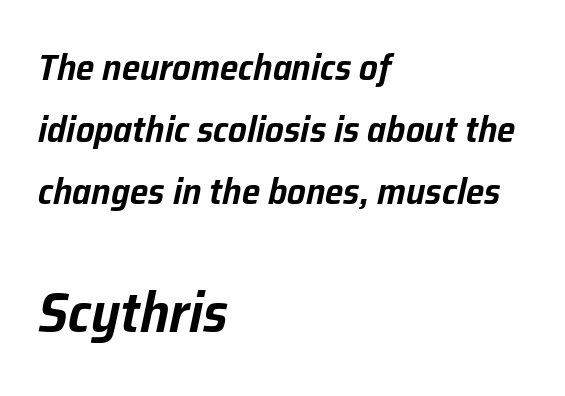
{"italic": "yes", "lean": "right", "slant_degrees": 12, "width": "normal", "stroke_contrast": "low", "x_height": "medium", "monospaced": "no", "underline": "no", "align": "left", "line_spacing": "normal", "line_spacing_ratio": 1.67, "letter_spacing": "normal", "letter_spacing_em": 0.0, "larger_block": "second", "size_ratio": 1.51, "glyph_px": 56}
